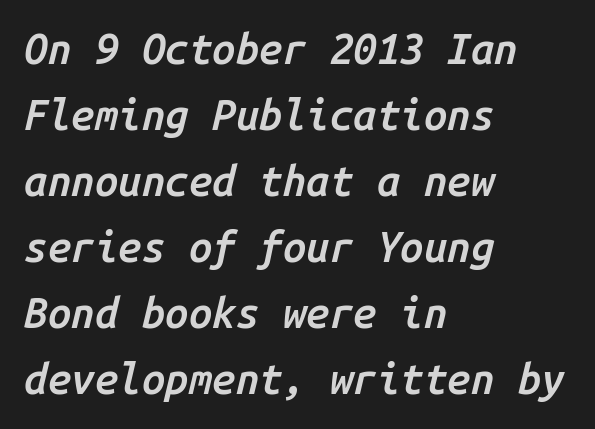
Evenly set lines give the paragraph a standard silhouette. The space beneath each line is pristine and unruled. Leftover space on each line is placed entirely after the last word. Tracking here is standard; glyphs follow each other at the usual distance. Emphasis-style slanted type is in use. Weight check: semibold — heavier than regular, not quite bold.
